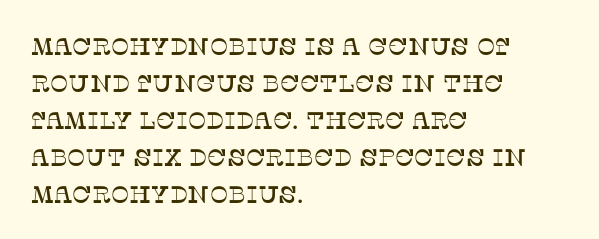
{"italic": "no", "underline": "no", "align": "left", "line_spacing": "normal", "line_spacing_ratio": 1.54, "letter_spacing": "normal", "letter_spacing_em": 0.0, "glyph_px": 24}
